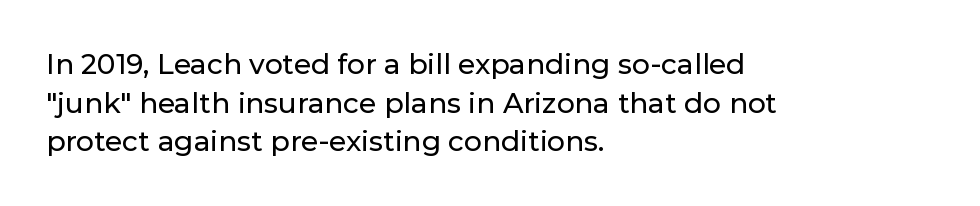
The image shows 28 px sans-serif type, upright; set left-aligned, normal line spacing (1.38x), normal letter spacing, not underlined; low stroke contrast and a medium x-height.
